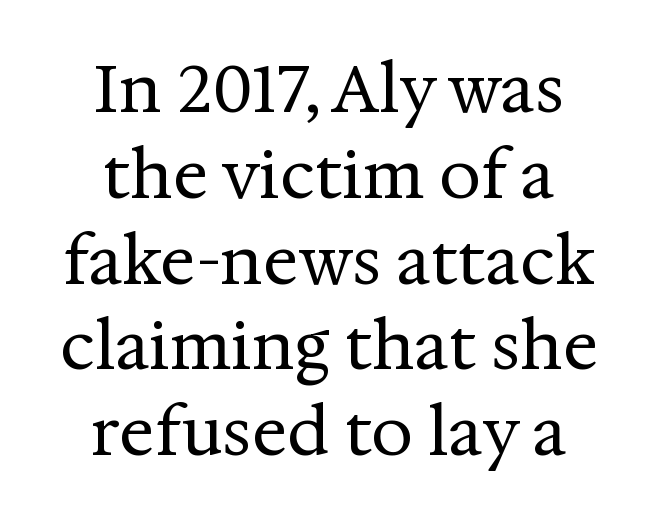
The image shows 66 px regular-weight serif type, upright; set centered, normal line spacing (1.3x), normal letter spacing, not underlined; medium stroke contrast and a medium x-height.
